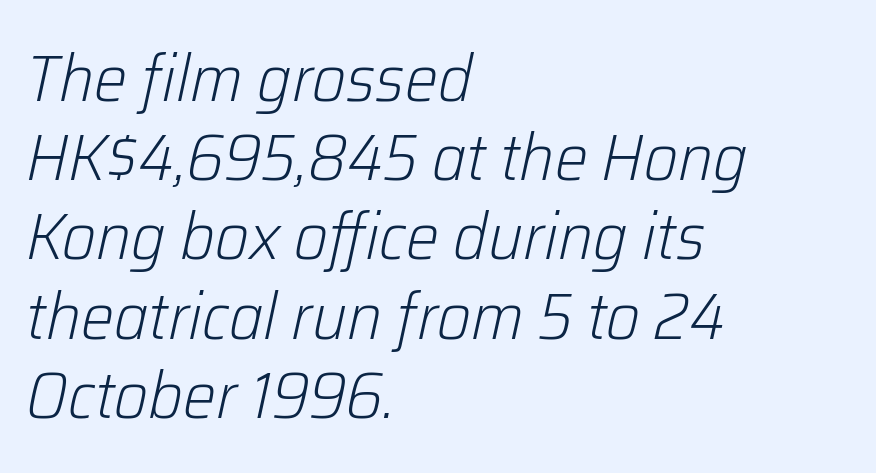
Does the lettering tilt? It does — this is italic. These lines are rendered in a variable-pitch font. Tracking value appears to be zero — textbook default spacing. The weight would be labelled regular, book, light, or lighter still. Leftover space on each line is placed entirely after the last word. This rendering features lettering with no underline.
